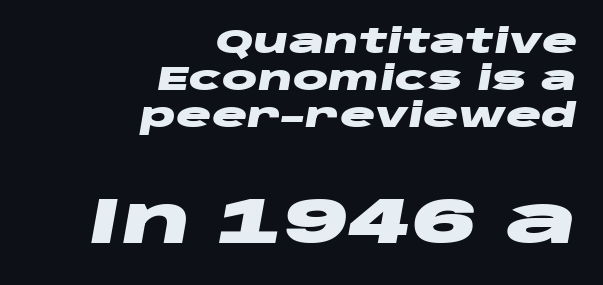
Q: Is the text bold? A: Yes.
Q: Is the text italic (slanted)? A: Yes, it leans right by about 10 degrees.
Q: Is the text underlined? A: No.
Q: How is the paragraph aligned? A: Right-aligned.
Q: Is the spacing between letters normal or unusually wide? A: Normal.
Q: Is the spacing between lines tight, normal or loose? A: Tight.
Q: Which block of text is set in a larger size, the first (top) or the second (bottom)? A: The second (bottom) one.
Q: Width (condensed, normal, or wide)? A: Wide.
Q: Stroke contrast? A: Low.
Q: x-height? A: Large.
Q: Monospaced? A: No.
